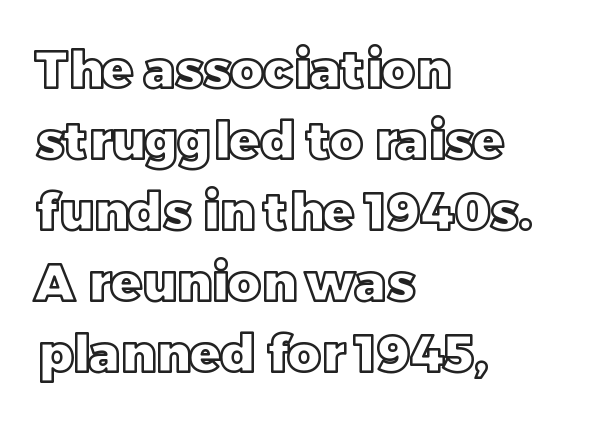
Vertically, the passage feels balanced, rows spaced as you'd expect. One-word summary of the alignment: left. Here the designer chose a conventional face with non-uniform glyph widths. Check under the words: just untouched page. These lines were composed using upright roman letters. The tracking reads as untouched default to a designer's eye.
